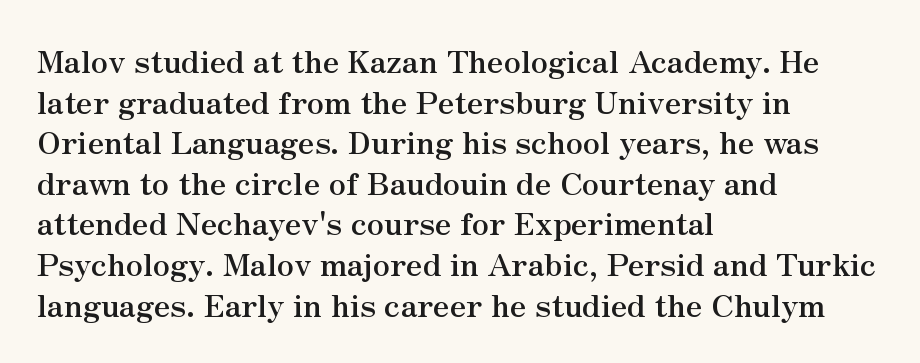
Each letter keeps its own natural width here, so spacing adapts to shape. The passage shown stacks its lines at a standard gap. The ragged edge is on the right, which tells us the setting is flush left. Quick note: underline off. This is heavy type, rendered in bold.
